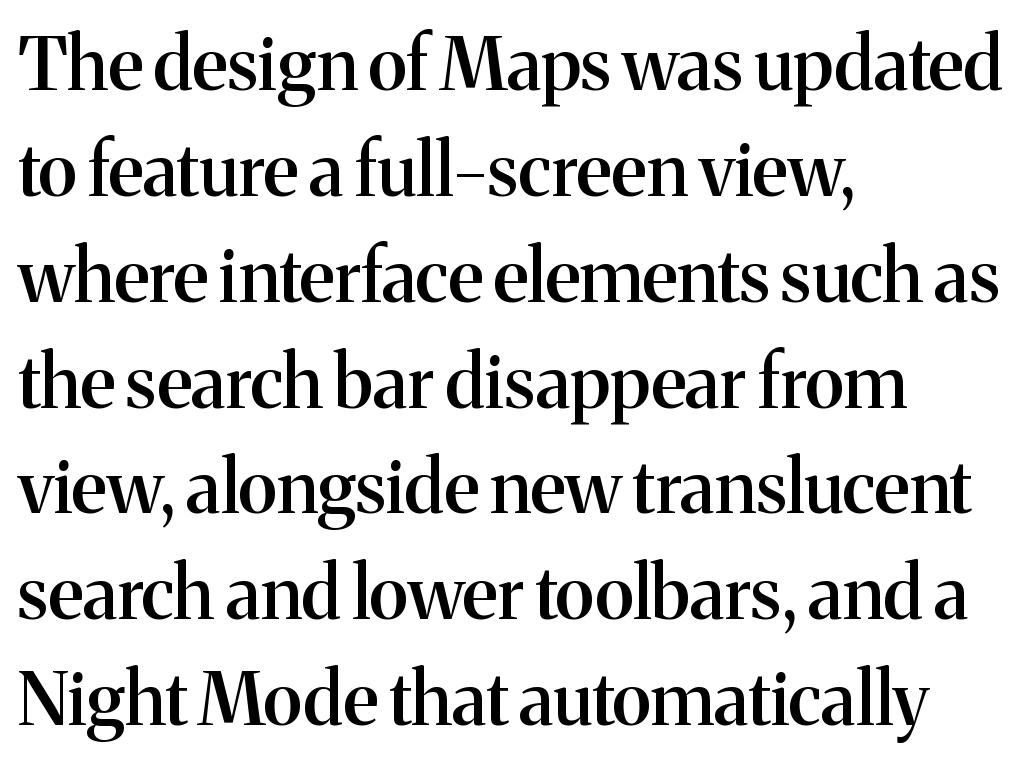
The image shows 73 px semibold serif type, upright; set left-aligned, normal line spacing (1.45x), normal letter spacing, not underlined; medium stroke contrast and a medium x-height.
